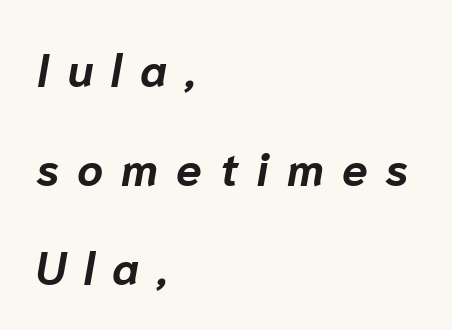
The image shows 46 px bold type, italic (leaning right); set left-aligned, loose line spacing (2.15x), unusually wide letter spacing (+0.39 em), not underlined; low stroke contrast and a medium x-height.
